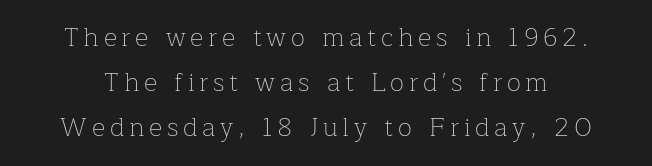
The image shows 26 px text type, upright; set centered, line spacing 1.74x, not underlined.
